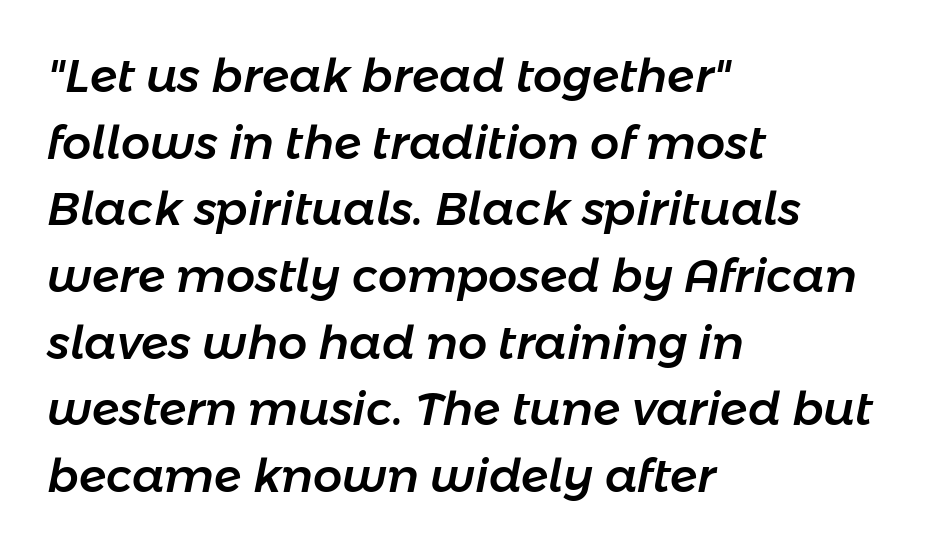
One glance says typical: line gaps are just what's usual. No extra tracking has been applied to these lines. Looking at the ascenders, they clearly lean. Line beginnings align vertically; line endings do not. Plain, unruled lines of type. The face used here is proportionally spaced, like ordinary book or web type.
